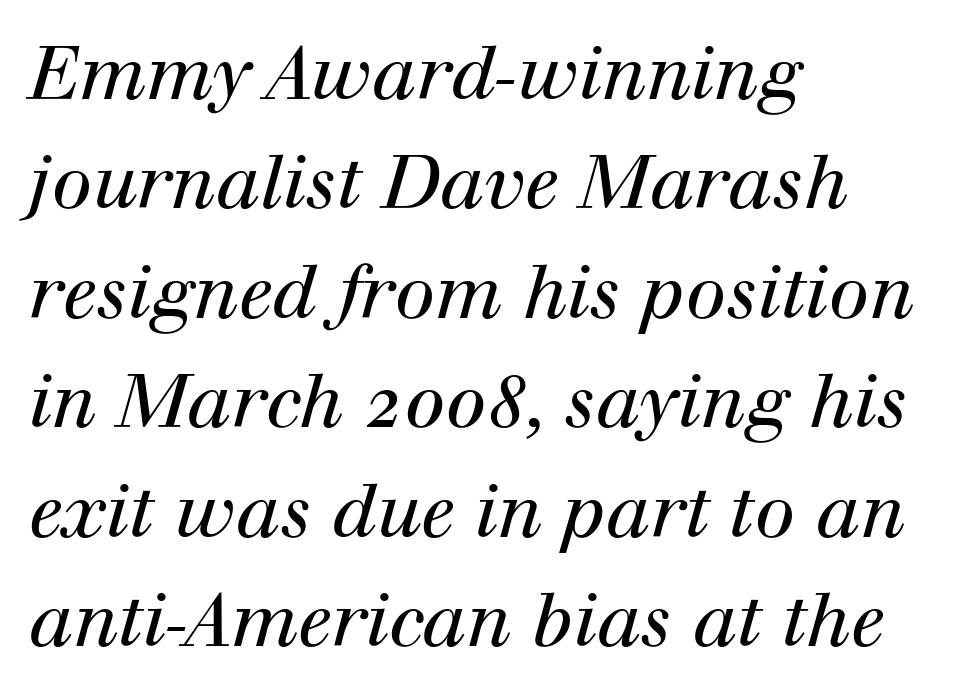
The type family on display is of the serif kind. Is the stroke heavy? The answer is a plain regular-or-lighter. These lines were composed using italics. Alignment: flush left. Each row of text sits above clean, open space.
